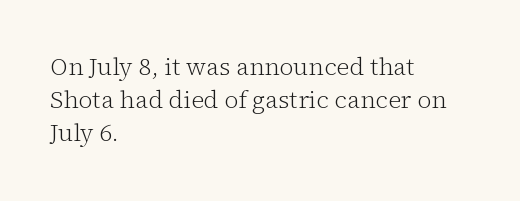
Q: Is the text bold? A: No.
Q: Is the text italic (slanted)? A: No, it is upright.
Q: Is the text underlined? A: No.
Q: How is the paragraph aligned? A: Left-aligned.
Q: Is the spacing between letters normal or unusually wide? A: Normal.
Q: Is the spacing between lines tight, normal or loose? A: Normal.
